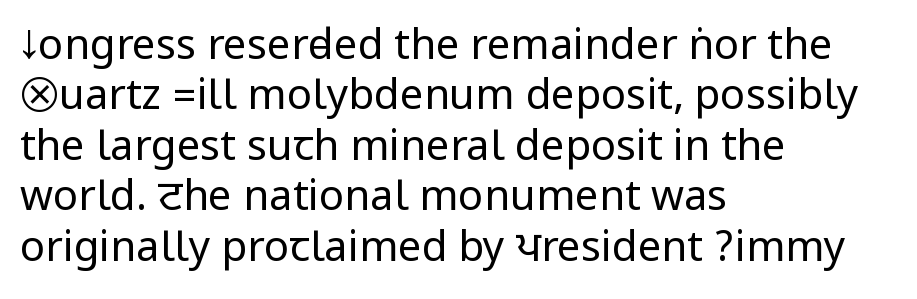
The image shows 42 px regular-weight, condensed sans-serif type, upright; set left-aligned, line spacing 1.2x, normal letter spacing, not underlined; low stroke contrast.
